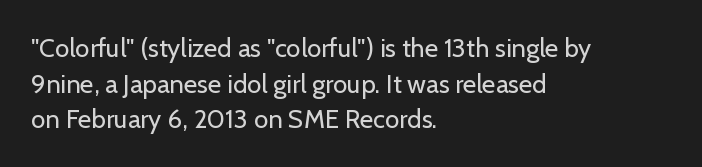
The image shows 26 px text type, upright; set left-aligned, normal line spacing (1.37x), normal letter spacing, not underlined.
